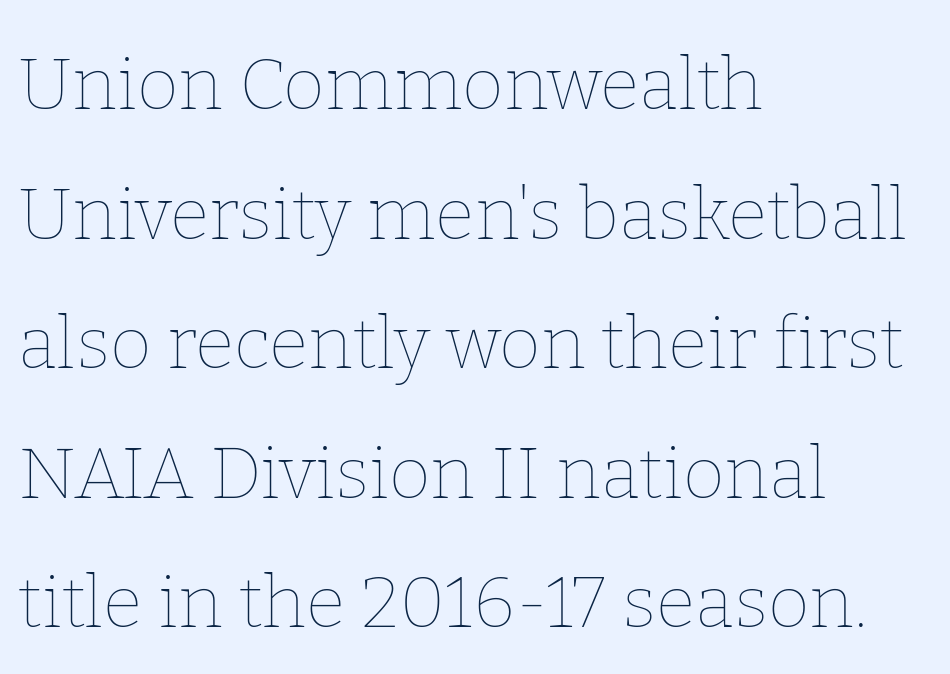
{"italic": "no", "bold": "no", "weight": "thin", "width": "normal", "stroke_contrast": "low", "x_height": "medium", "monospaced": "no", "underline": "no", "align": "left", "line_spacing_ratio": 1.8, "letter_spacing": "normal", "letter_spacing_em": 0.0, "glyph_px": 72}
